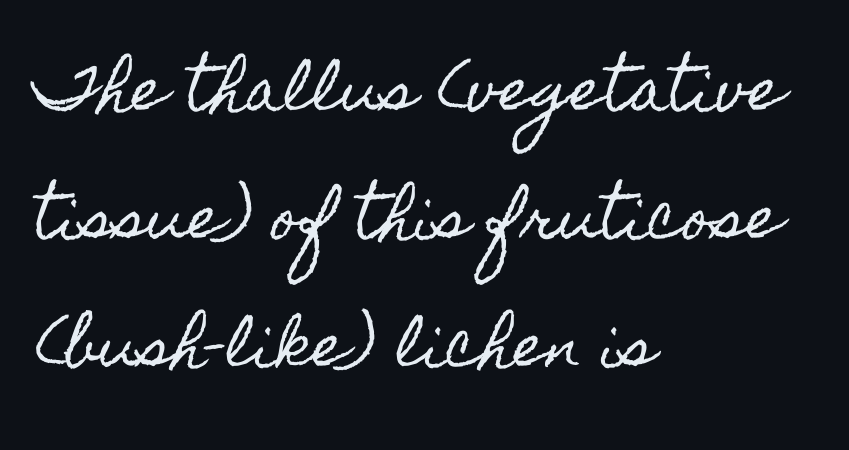
{"width": "condensed", "x_height": "small", "monospaced": "no", "underline": "no", "align": "left", "line_spacing": "loose", "line_spacing_ratio": 2.25, "letter_spacing": "normal", "letter_spacing_em": 0.0, "glyph_px": 57}
